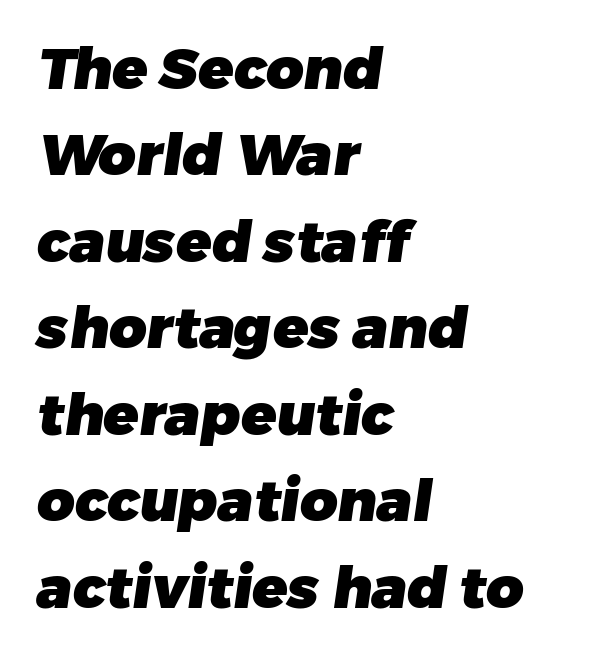
The image shows 58 px heavy sans-serif type; set left-aligned, normal line spacing (1.49x), normal letter spacing, not underlined; low stroke contrast and a medium x-height.
